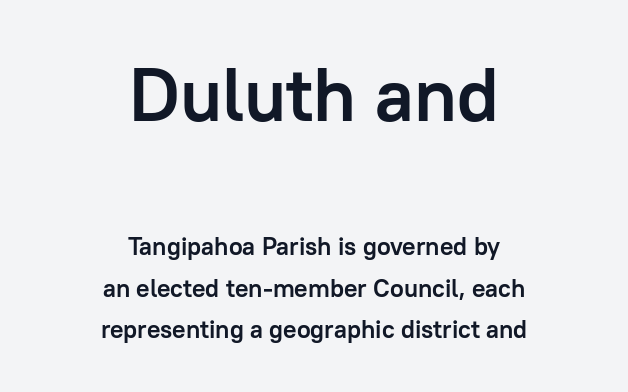
Q: Is the text bold? A: Yes.
Q: Is the text italic (slanted)? A: No, it is upright.
Q: Is the typeface a serif or a sans-serif typeface? A: Sans-serif.
Q: Is the text underlined? A: No.
Q: How is the paragraph aligned? A: Centered.
Q: Is the spacing between letters normal or unusually wide? A: Normal.
Q: Is the spacing between lines tight, normal or loose? A: Normal.
Q: Which block of text is set in a larger size, the first (top) or the second (bottom)? A: The first (top) one.
Q: Width (condensed, normal, or wide)? A: Normal.
Q: Stroke contrast? A: Low.
Q: x-height? A: Medium.
Q: Monospaced? A: No.
